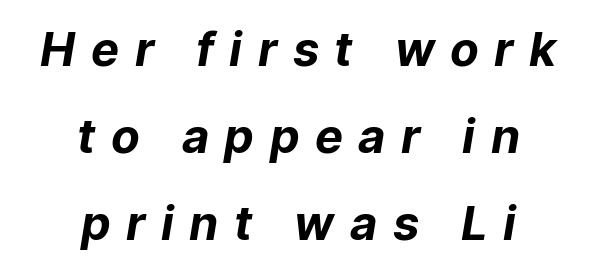
{"serif": "no", "bold": "yes", "weight": "bold", "width": "normal", "stroke_contrast": "low", "x_height": "medium", "monospaced": "no", "underline": "no", "align": "center", "line_spacing_ratio": 1.85, "letter_spacing": "wide", "letter_spacing_em": 0.33, "glyph_px": 47}
